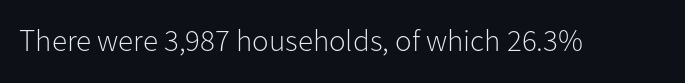
{"serif": "no", "italic": "no", "bold": "no", "weight": "light", "width": "normal", "stroke_contrast": "low", "x_height": "medium", "monospaced": "no", "underline": "no", "letter_spacing": "normal", "letter_spacing_em": 0.0, "glyph_px": 31}
